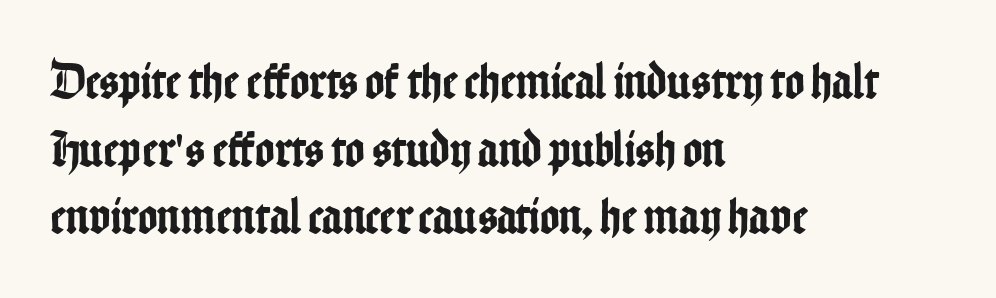
The letters stand straight up with perfectly vertical stems. You could not count columns in this text — the font is proportionally spaced. Clear beneath every line of the passage. These lines keep a tight, regular rhythm from letter to letter.
